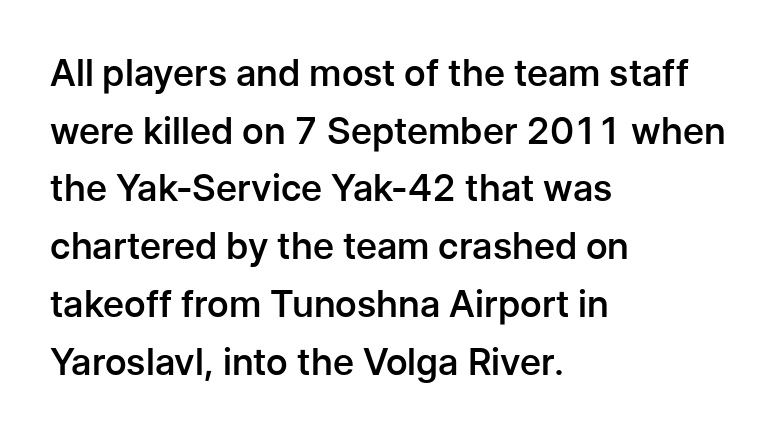
{"serif": "no", "italic": "no", "bold": "semi", "weight": "semibold", "width": "normal", "stroke_contrast": "low", "x_height": "medium", "monospaced": "no", "underline": "no", "align": "left", "line_spacing": "normal", "line_spacing_ratio": 1.56, "letter_spacing": "normal", "letter_spacing_em": 0.0, "glyph_px": 37}
